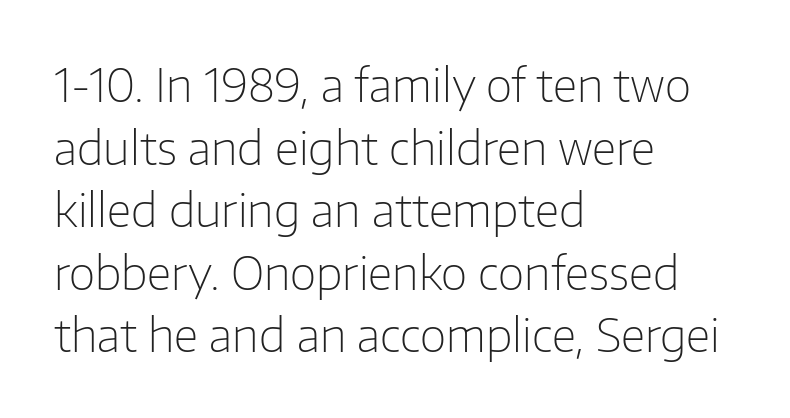
{"serif": "no", "italic": "no", "bold": "no", "weight": "light", "width": "normal", "stroke_contrast": "low", "x_height": "medium", "monospaced": "no", "underline": "no", "align": "left", "line_spacing": "normal", "line_spacing_ratio": 1.36, "letter_spacing": "normal", "letter_spacing_em": 0.0, "glyph_px": 46}
